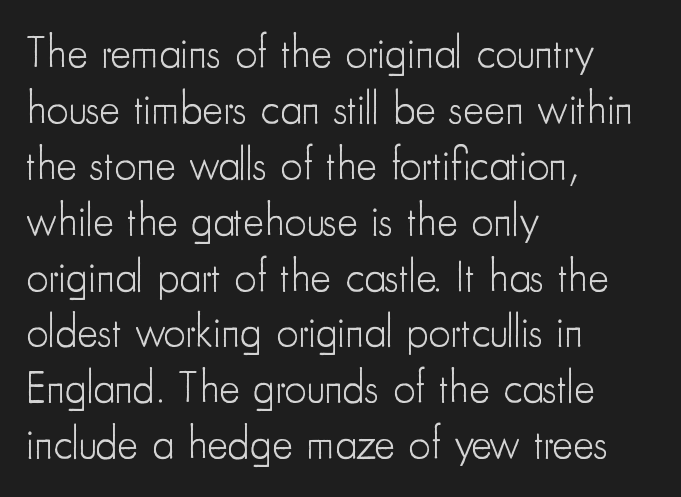
{"serif": "no", "italic": "no", "bold": "no", "weight": "light", "width": "condensed", "stroke_contrast": "low", "x_height": "small", "monospaced": "no", "underline": "no", "align": "left", "line_spacing": "normal", "line_spacing_ratio": 1.27, "letter_spacing": "normal", "letter_spacing_em": 0.0, "glyph_px": 44}
